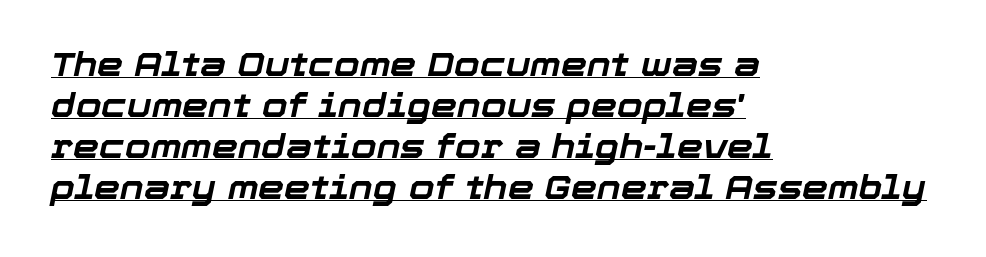
Leftover space on each line is placed entirely after the last word. Quick note: underline on. Heavy, bold letterforms. Tall strokes in this sample are angled rather than plumb. Is this a fixed-width face? No — the glyphs have proportional, varying widths. Observe the ordinary spacing: letters are neighbours, not strangers.
